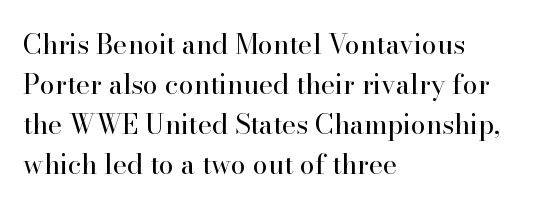
Italic: no, the glyphs are upright roman. Observe the ordinary spacing: letters are neighbours, not strangers. Line spacing here is normal. The zone under the glyphs is completely vacant. These lines stack with their left ends in a neat column.
